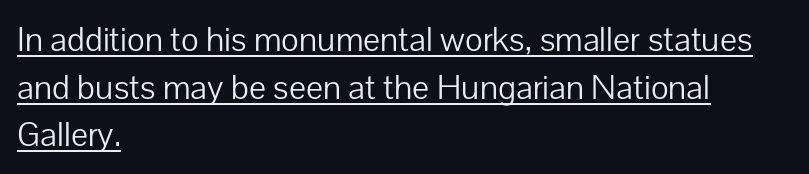
The image shows 34 px light sans-serif type, upright; set left-aligned, normal line spacing (1.4x), normal letter spacing, underlined; low stroke contrast and a medium x-height.
